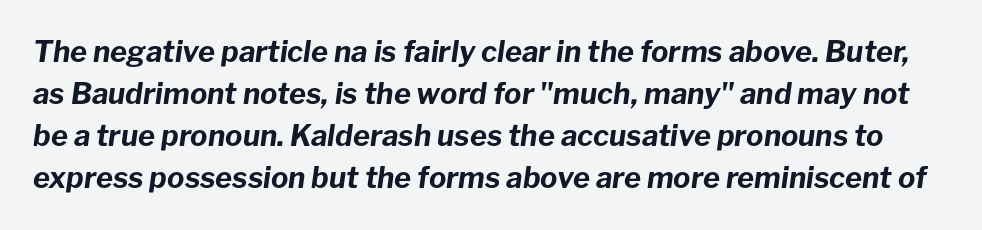
The image shows 29 px bold type, italic (leaning right); set normal line spacing (1.45x), normal letter spacing, not underlined; low stroke contrast and a medium x-height.
